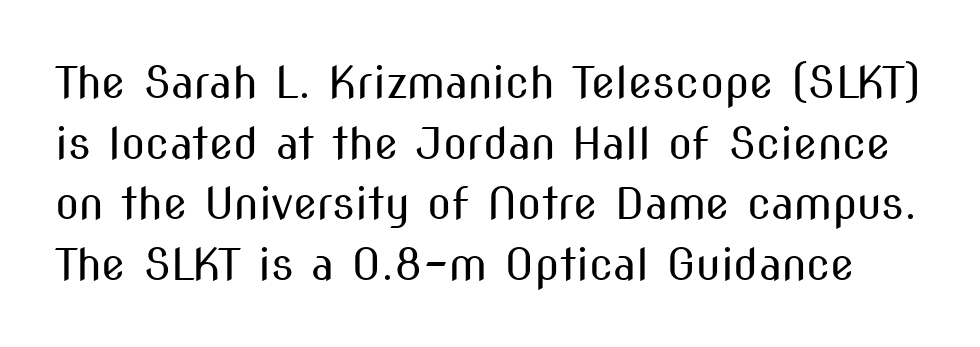
Q: Is the text bold? A: No.
Q: Is the text italic (slanted)? A: No, it is upright.
Q: Is the typeface a serif or a sans-serif typeface? A: Sans-serif.
Q: Is the text underlined? A: No.
Q: Is the spacing between letters normal or unusually wide? A: Normal.
Q: Is the spacing between lines tight, normal or loose? A: Normal.
Q: Width (condensed, normal, or wide)? A: Condensed.
Q: Stroke contrast? A: Medium.
Q: x-height? A: Medium.
Q: Monospaced? A: No.
